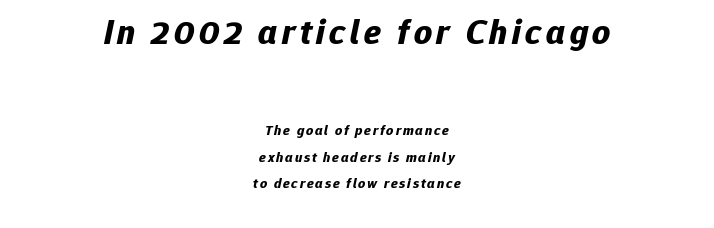
The string is rendered with underlining switched off. Layout note: lines centered. Top chunk: large. Bottom chunk: small. Would a proofreader flag this as italicized? Yes. Think of a printed novel: that variable character pitch is what you see here. Thick stems and heavy bowls — unmistakably bold.
